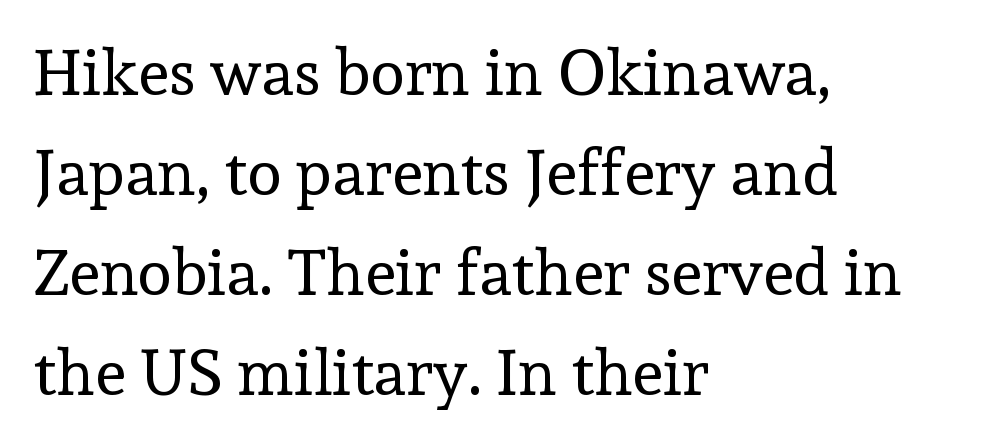
Q: Is the text bold? A: No.
Q: Is the text italic (slanted)? A: No, it is upright.
Q: Is the typeface a serif or a sans-serif typeface? A: Serif.
Q: Is the text underlined? A: No.
Q: How is the paragraph aligned? A: Left-aligned.
Q: Is the spacing between letters normal or unusually wide? A: Normal.
Q: Is the spacing between lines tight, normal or loose? A: Normal.
Q: Width (condensed, normal, or wide)? A: Normal.
Q: x-height? A: Medium.
Q: Monospaced? A: No.
